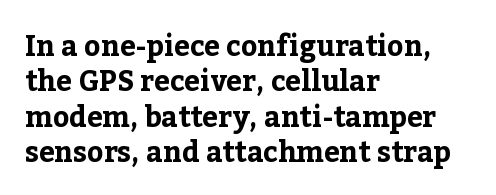
{"serif": "yes", "italic": "no", "bold": "yes", "weight": "bold", "width": "normal", "stroke_contrast": "low", "x_height": "medium", "monospaced": "no", "underline": "no", "align": "left", "line_spacing": "normal", "line_spacing_ratio": 1.26, "letter_spacing": "normal", "letter_spacing_em": 0.0, "glyph_px": 28}
